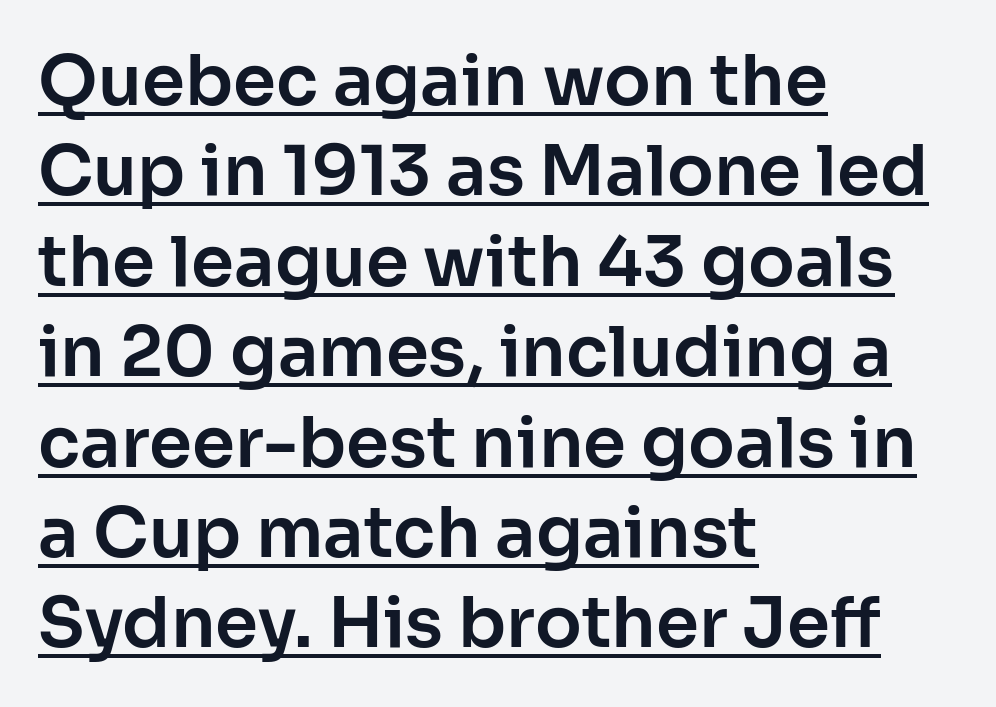
{"serif": "no", "italic": "no", "width": "normal", "stroke_contrast": "low", "x_height": "medium", "monospaced": "no", "underline": "yes", "align": "left", "line_spacing": "normal", "line_spacing_ratio": 1.31, "letter_spacing": "normal", "letter_spacing_em": 0.0, "glyph_px": 69}
